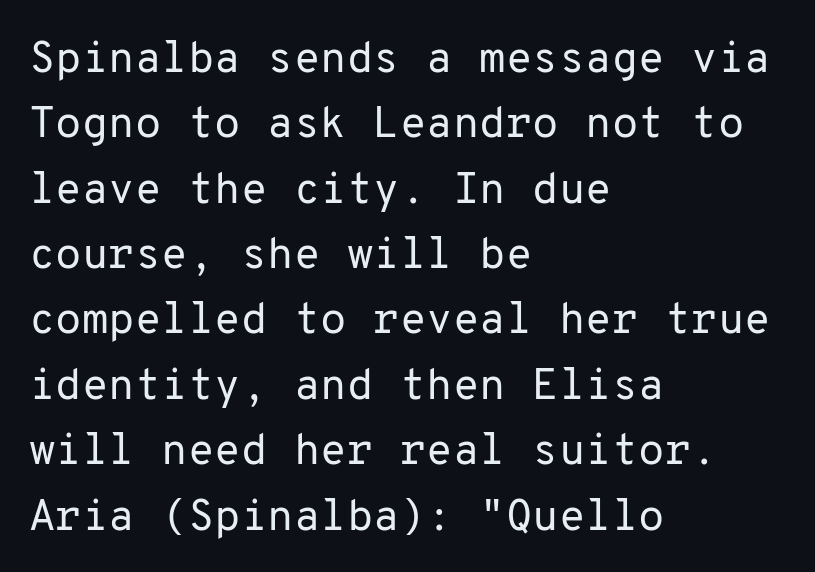
Q: Is the text bold? A: No.
Q: Is the text italic (slanted)? A: No, it is upright.
Q: Is the typeface a serif or a sans-serif typeface? A: Sans-serif.
Q: Is the text underlined? A: No.
Q: How is the paragraph aligned? A: Left-aligned.
Q: Is the spacing between letters normal or unusually wide? A: Normal.
Q: Is the spacing between lines tight, normal or loose? A: Normal.
Q: Width (condensed, normal, or wide)? A: Normal.
Q: Stroke contrast? A: Low.
Q: x-height? A: Medium.
Q: Monospaced? A: Yes.
